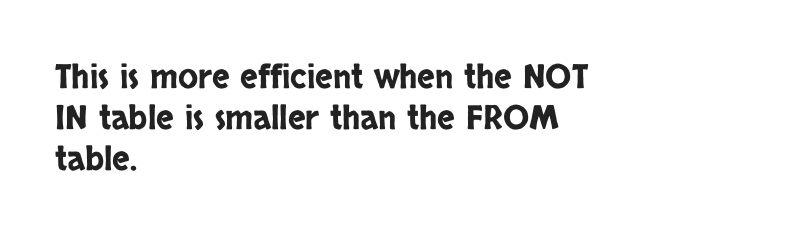
{"serif": "no", "italic": "no", "width": "condensed", "stroke_contrast": "low", "x_height": "large", "monospaced": "no", "underline": "no", "align": "left", "line_spacing": "normal", "line_spacing_ratio": 1.25, "letter_spacing": "normal", "letter_spacing_em": 0.0, "glyph_px": 33}
